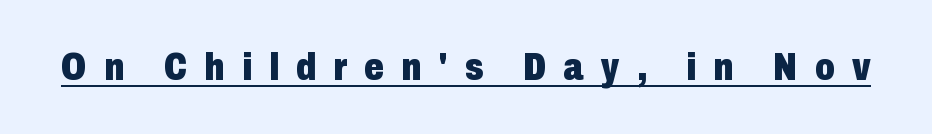
The image shows 39 px heavy, condensed sans-serif type, upright; set unusually wide letter spacing (+0.44 em), underlined; low stroke contrast and a medium x-height.
